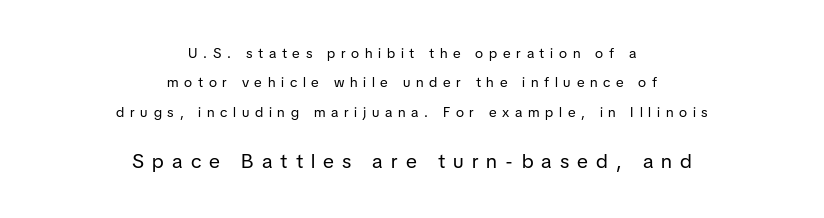
Q: Is the text bold? A: No.
Q: Is the text italic (slanted)? A: No, it is upright.
Q: Is the text underlined? A: No.
Q: How is the paragraph aligned? A: Centered.
Q: Is the spacing between letters normal or unusually wide? A: Unusually wide.
Q: Is the spacing between lines tight, normal or loose? A: Loose.
Q: Which block of text is set in a larger size, the first (top) or the second (bottom)? A: The second (bottom) one.
